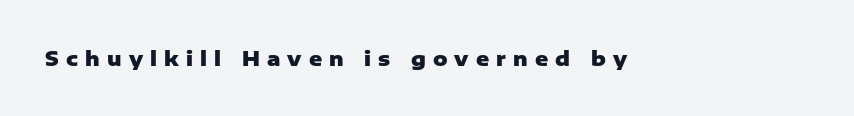
How are the letters spaced? Widely, with obvious added tracking. If you drew a line through each stem, it would be perfectly vertical. Thick stems and heavy bowls — unmistakably bold. Nobody drew a line under any word here.
